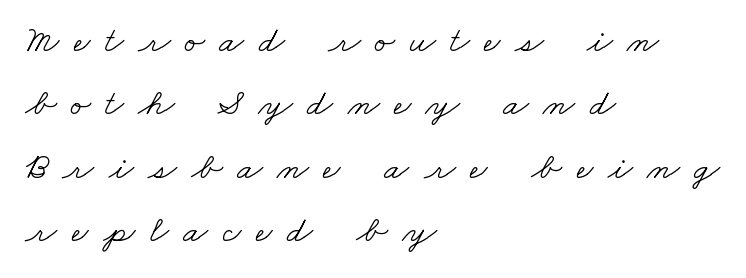
{"serif": "yes", "bold": "no", "weight": "light", "width": "wide", "stroke_contrast": "low", "x_height": "small", "monospaced": "no", "underline": "no", "align": "left", "line_spacing_ratio": 1.71, "letter_spacing": "wide", "letter_spacing_em": 0.39, "glyph_px": 37}
